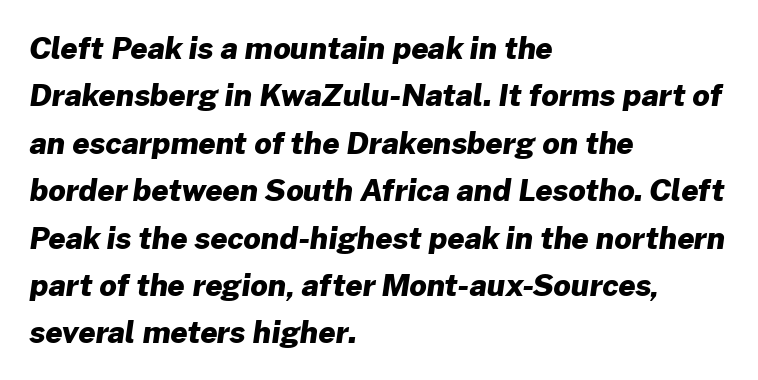
Q: Is the text bold? A: Yes.
Q: Is the typeface a serif or a sans-serif typeface? A: Sans-serif.
Q: Is the text underlined? A: No.
Q: How is the paragraph aligned? A: Left-aligned.
Q: Is the spacing between letters normal or unusually wide? A: Normal.
Q: Is the spacing between lines tight, normal or loose? A: Normal.
Q: Width (condensed, normal, or wide)? A: Normal.
Q: Stroke contrast? A: Low.
Q: x-height? A: Medium.
Q: Monospaced? A: No.
